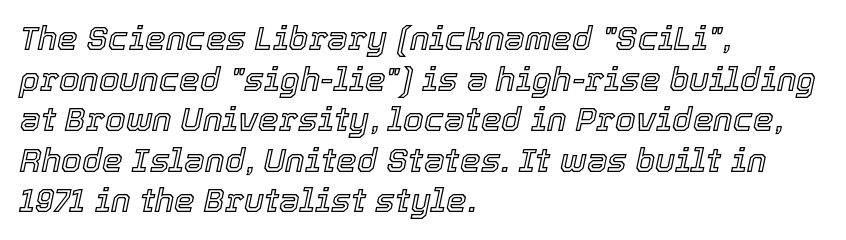
The image shows 33 px text type, italic (leaning right); set left-aligned, line spacing 1.23x, normal letter spacing, not underlined; a medium x-height.
